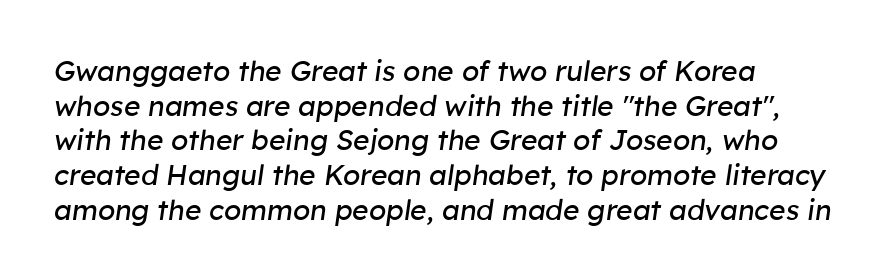
Q: Is the text bold? A: No.
Q: Is the text italic (slanted)? A: Yes, it leans right by about 8 degrees.
Q: Is the text underlined? A: No.
Q: Is the spacing between letters normal or unusually wide? A: Normal.
Q: Width (condensed, normal, or wide)? A: Normal.
Q: Stroke contrast? A: Low.
Q: x-height? A: Medium.
Q: Monospaced? A: No.
